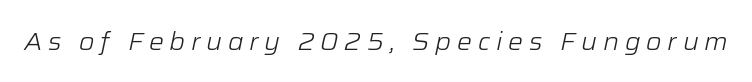
Q: Is the text bold? A: No.
Q: Is the text italic (slanted)? A: Yes, it leans right by about 12 degrees.
Q: Is the text underlined? A: No.
Q: Is the spacing between letters normal or unusually wide? A: Unusually wide.
